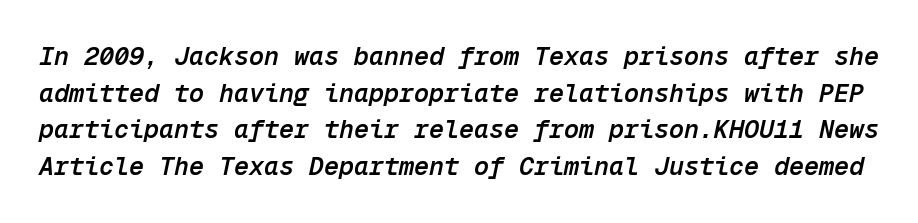
The image shows 25 px text type, italic (leaning right); set normal line spacing (1.47x), normal letter spacing, not underlined.
